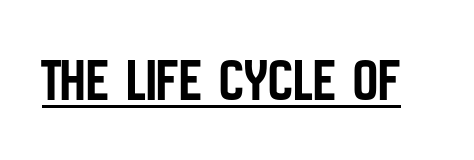
Q: Is the text italic (slanted)? A: No, it is upright.
Q: Is the typeface a serif or a sans-serif typeface? A: Sans-serif.
Q: Is the text underlined? A: Yes.
Q: Is the spacing between letters normal or unusually wide? A: Normal.
Q: Width (condensed, normal, or wide)? A: Condensed.
Q: Stroke contrast? A: Low.
Q: x-height? A: Large.
Q: Monospaced? A: No.
